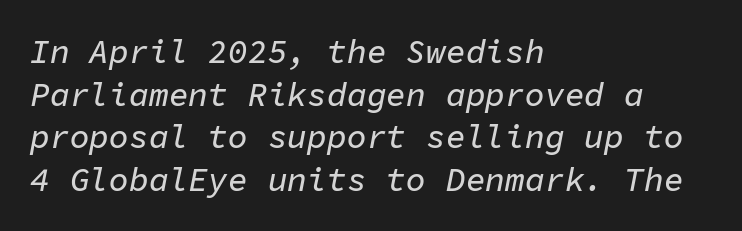
Q: Is the text italic (slanted)? A: Yes, it leans right by about 11 degrees.
Q: Is the text underlined? A: No.
Q: How is the paragraph aligned? A: Left-aligned.
Q: Is the spacing between letters normal or unusually wide? A: Normal.
Q: Is the spacing between lines tight, normal or loose? A: Normal.
Q: Width (condensed, normal, or wide)? A: Normal.
Q: Stroke contrast? A: Low.
Q: x-height? A: Medium.
Q: Monospaced? A: Yes.
